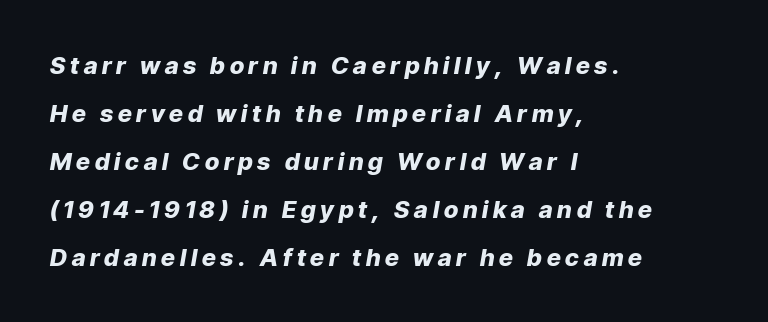
The rendering inserts visible extra space after every character. Each line starts at the same left margin while the right side varies. Typesetter's note: full bold, strokes at maximum text heaviness. Any mark beneath the type? The region is blank. Students, observe: this is what heavily led, spacious text looks like. The axis of the letterforms is tilted away from vertical.
